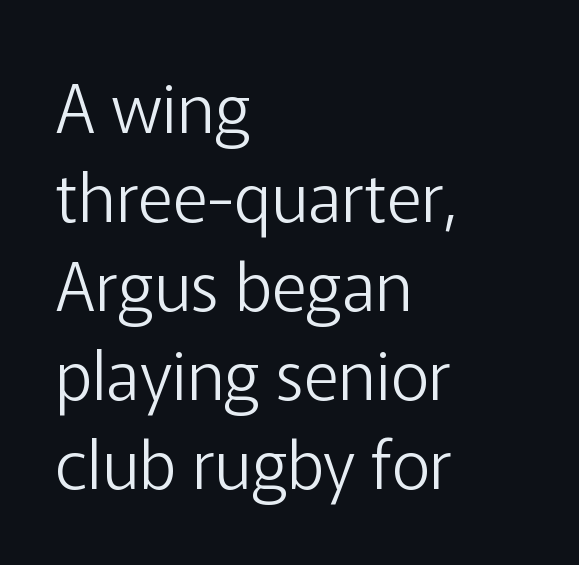
Q: Is the text bold? A: No.
Q: Is the text italic (slanted)? A: No, it is upright.
Q: Is the typeface a serif or a sans-serif typeface? A: Sans-serif.
Q: Is the text underlined? A: No.
Q: How is the paragraph aligned? A: Left-aligned.
Q: Is the spacing between letters normal or unusually wide? A: Normal.
Q: Is the spacing between lines tight, normal or loose? A: Normal.
Q: Width (condensed, normal, or wide)? A: Normal.
Q: Stroke contrast? A: Low.
Q: x-height? A: Medium.
Q: Monospaced? A: No.
